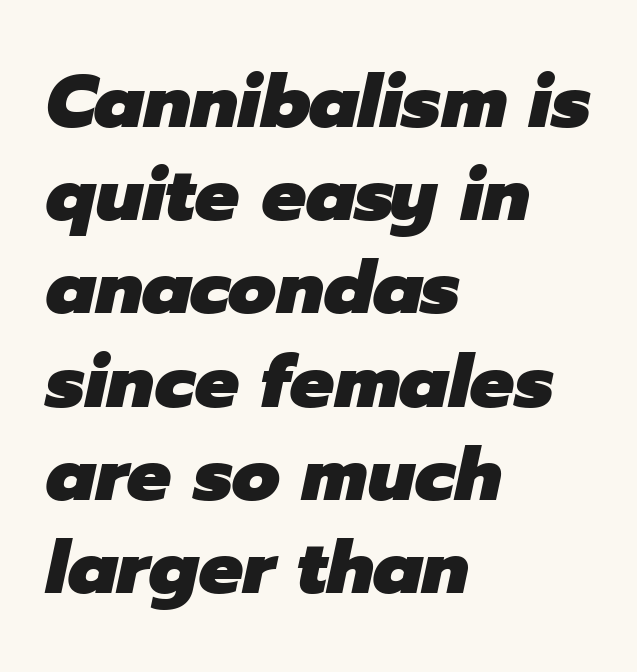
The image shows 74 px heavy type, italic (leaning right); set left-aligned, normal line spacing (1.26x), normal letter spacing, not underlined; low stroke contrast and a medium x-height.
